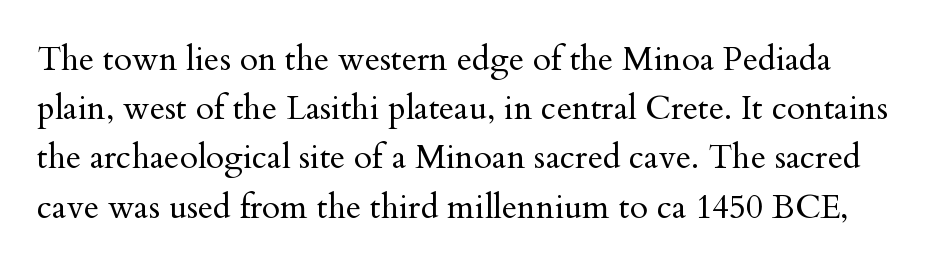
{"serif": "yes", "italic": "no", "bold": "no", "weight": "regular", "width": "normal", "stroke_contrast": "medium", "x_height": "small", "monospaced": "no", "underline": "no", "line_spacing": "normal", "line_spacing_ratio": 1.49, "letter_spacing": "normal", "letter_spacing_em": 0.0, "glyph_px": 33}
